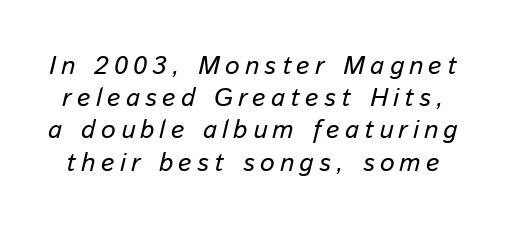
The weight would be labelled regular, book, light, or lighter still. An italicized treatment has been applied to the whole sample. Bare-footed words on every line. Spacing between characters has been opened up far beyond the box default.
